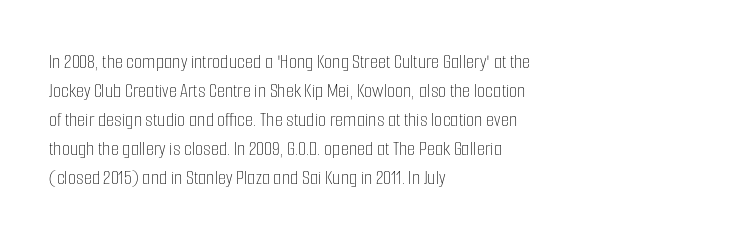
{"italic": "no", "bold": "no", "underline": "no", "align": "left", "line_spacing": "normal", "line_spacing_ratio": 1.38, "letter_spacing": "normal", "letter_spacing_em": 0.0, "glyph_px": 21}
